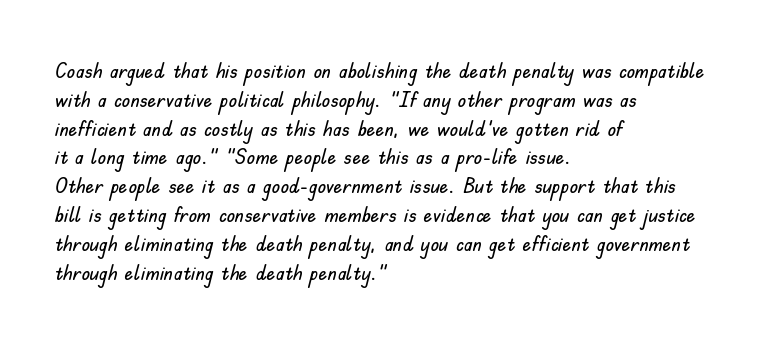
{"underline": "no", "align": "left", "line_spacing": "normal", "line_spacing_ratio": 1.31, "letter_spacing": "normal", "letter_spacing_em": 0.0, "glyph_px": 22}
